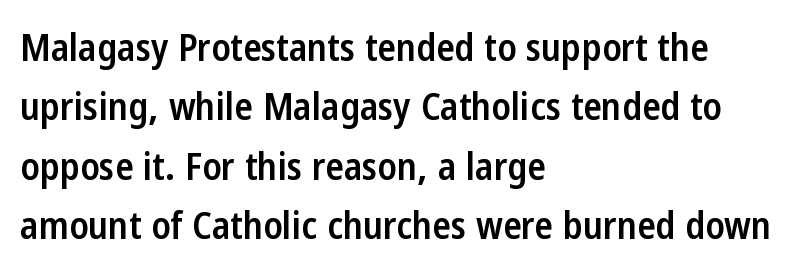
Q: Is the text bold? A: Semi-bold.
Q: Is the text italic (slanted)? A: No, it is upright.
Q: Is the typeface a serif or a sans-serif typeface? A: Sans-serif.
Q: Is the text underlined? A: No.
Q: How is the paragraph aligned? A: Left-aligned.
Q: Is the spacing between letters normal or unusually wide? A: Normal.
Q: Is the spacing between lines tight, normal or loose? A: Normal.
Q: Width (condensed, normal, or wide)? A: Condensed.
Q: Stroke contrast? A: Low.
Q: x-height? A: Medium.
Q: Monospaced? A: No.
